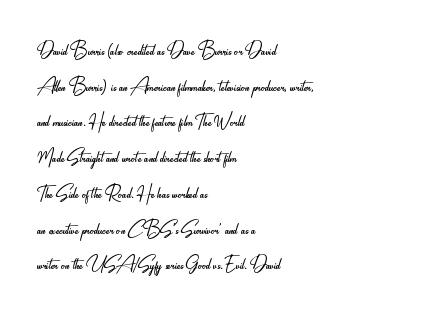
{"bold": "no", "underline": "no", "align": "left", "line_spacing": "normal", "line_spacing_ratio": 1.43, "letter_spacing": "normal", "letter_spacing_em": 0.0, "glyph_px": 25}
